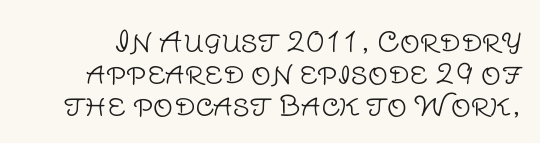
The designer went with a sans here, leaving each stem footless. The passage shown is not bold in any degree. Words float on clear page, feet unadorned. Spacing between characters is what you'd get straight out of the box.
